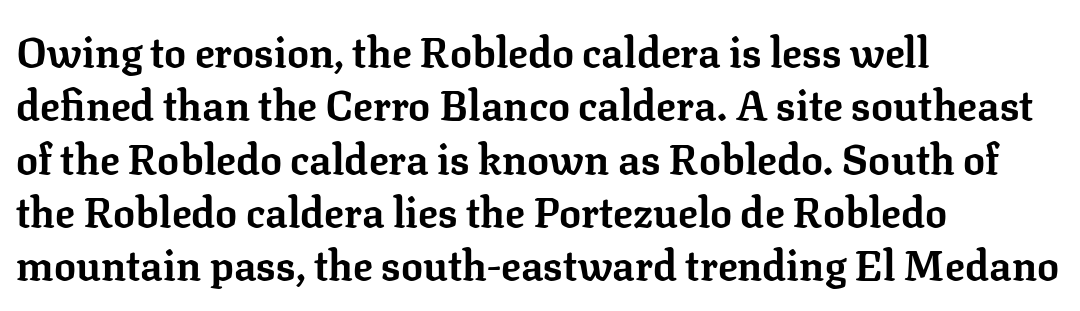
Alignment: flush left. Baseline-to-baseline distance is the conventional proportion of letter height. The rendering uses natural spacing where letterforms have individual widths. Default kerning and tracking; the words read as compact shapes. Nope, not italic — everything's standing straight.
